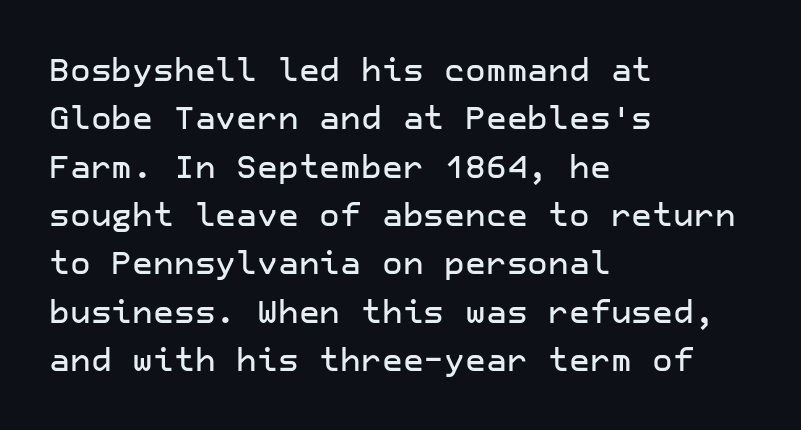
{"serif": "no", "italic": "no", "width": "normal", "stroke_contrast": "low", "x_height": "medium", "underline": "no", "align": "left", "line_spacing": "normal", "line_spacing_ratio": 1.51, "letter_spacing": "normal", "letter_spacing_em": 0.0, "glyph_px": 32}
